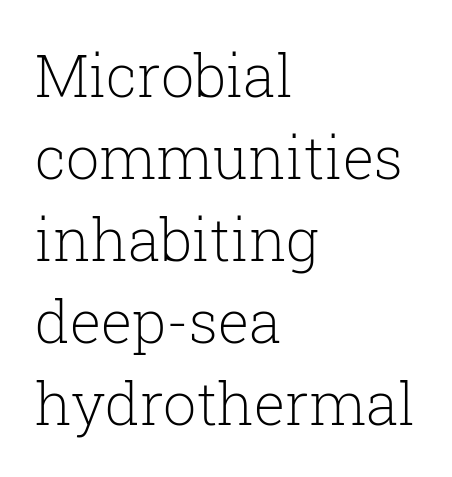
Q: Is the text bold? A: No.
Q: Is the text italic (slanted)? A: No, it is upright.
Q: Is the typeface a serif or a sans-serif typeface? A: Serif.
Q: Is the text underlined? A: No.
Q: How is the paragraph aligned? A: Left-aligned.
Q: Is the spacing between letters normal or unusually wide? A: Normal.
Q: Is the spacing between lines tight, normal or loose? A: Normal.
Q: Width (condensed, normal, or wide)? A: Normal.
Q: Stroke contrast? A: Low.
Q: x-height? A: Medium.
Q: Monospaced? A: No.
